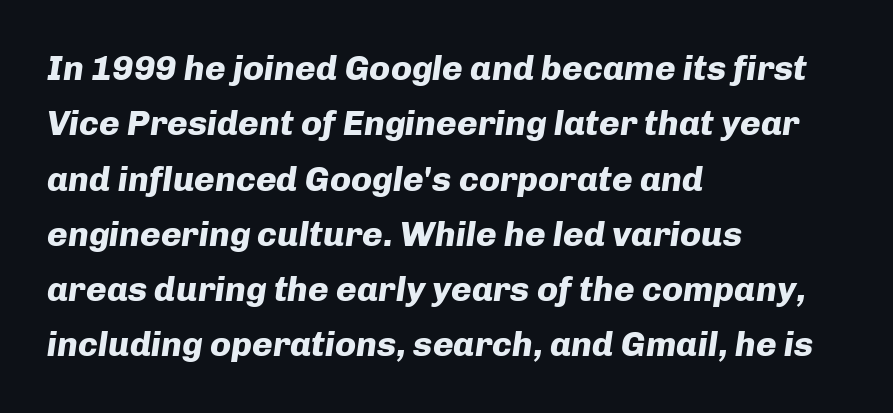
You could not count columns in this text — the font is proportionally spaced. Reading down the block, your eye returns to a fixed left position each line. Successive baselines arrive at the customary interval. This is heavy type, rendered in bold. Honestly, the letter spacing is just normal — you wouldn't notice it.
